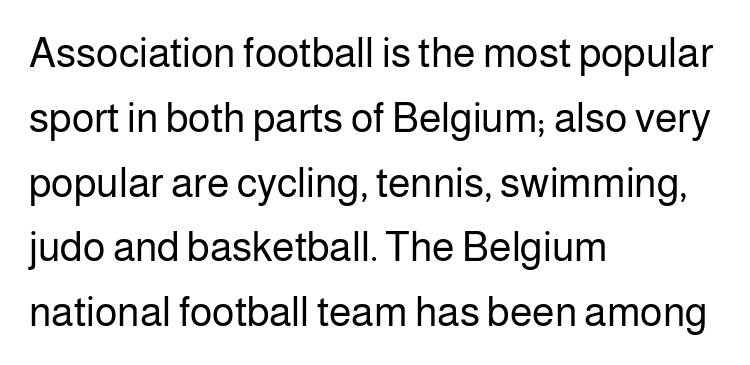
{"serif": "no", "italic": "no", "bold": "no", "weight": "regular", "width": "normal", "stroke_contrast": "low", "x_height": "medium", "monospaced": "no", "underline": "no", "align": "left", "line_spacing": "normal", "line_spacing_ratio": 1.58, "letter_spacing": "normal", "letter_spacing_em": 0.0, "glyph_px": 41}
